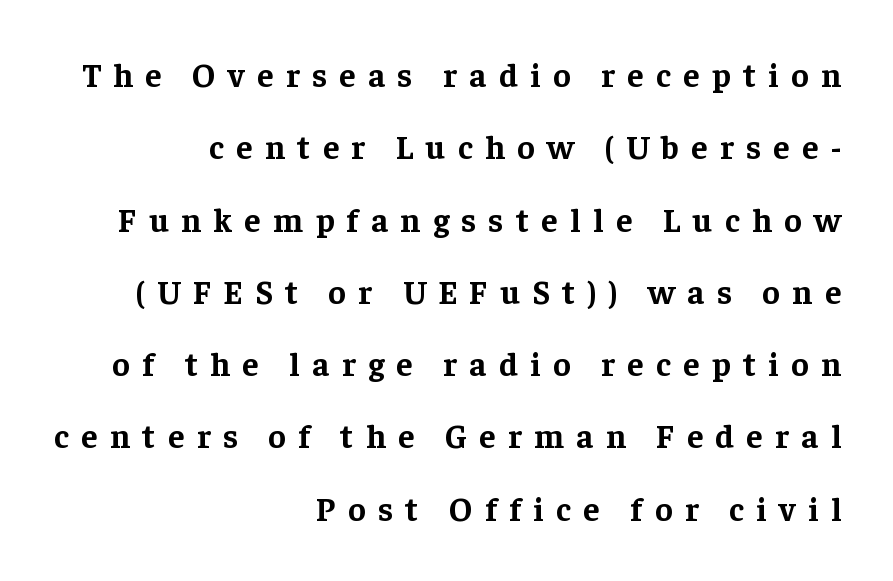
Each line ends at the same right margin while the left side varies. A dark, heavy texture on the line: the type is bold. Quick note: interline space is abundant. The line texture is sparse and dotted thanks to wide tracking. Classification — serif.
